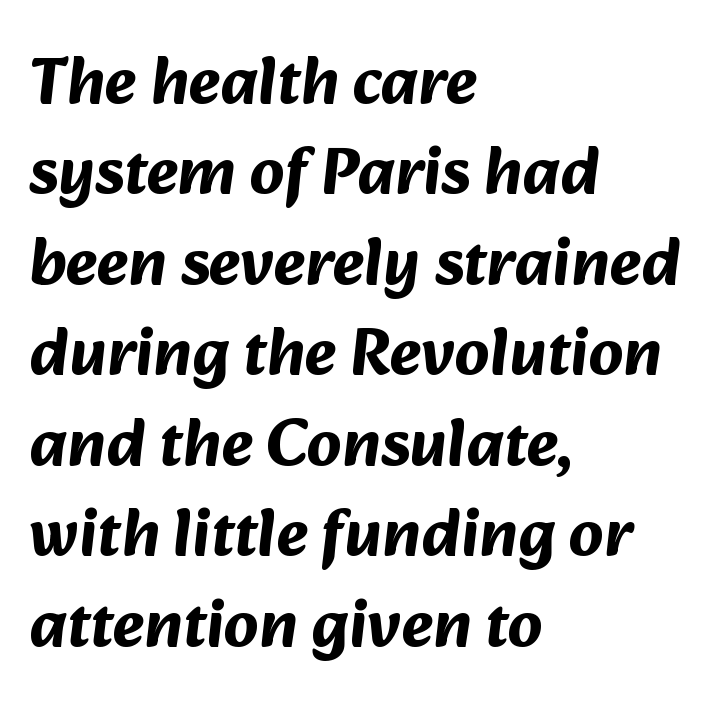
{"serif": "no", "bold": "yes", "weight": "bold", "width": "normal", "stroke_contrast": "medium", "x_height": "medium", "monospaced": "no", "underline": "no", "align": "left", "line_spacing": "normal", "line_spacing_ratio": 1.35, "letter_spacing": "normal", "letter_spacing_em": 0.0, "glyph_px": 67}
